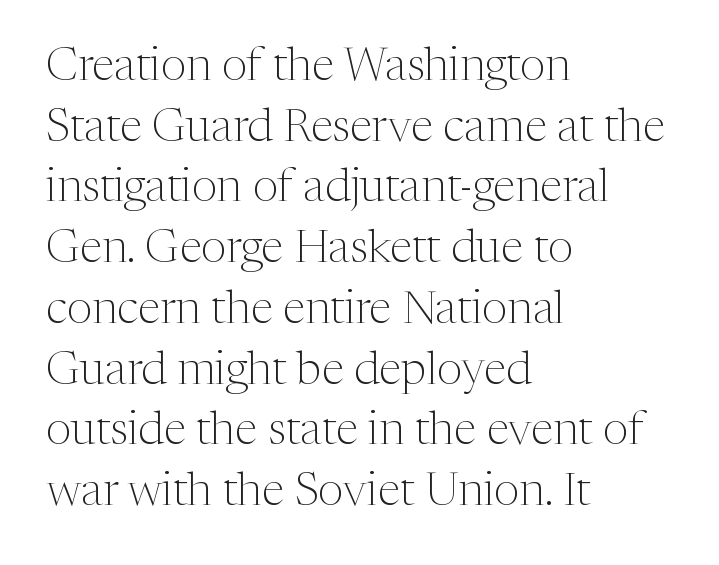
Q: Is the text bold? A: No.
Q: Is the text italic (slanted)? A: No, it is upright.
Q: Is the typeface a serif or a sans-serif typeface? A: Serif.
Q: Is the text underlined? A: No.
Q: How is the paragraph aligned? A: Left-aligned.
Q: Is the spacing between letters normal or unusually wide? A: Normal.
Q: Is the spacing between lines tight, normal or loose? A: Normal.
Q: Width (condensed, normal, or wide)? A: Normal.
Q: Stroke contrast? A: Medium.
Q: x-height? A: Medium.
Q: Monospaced? A: No.
